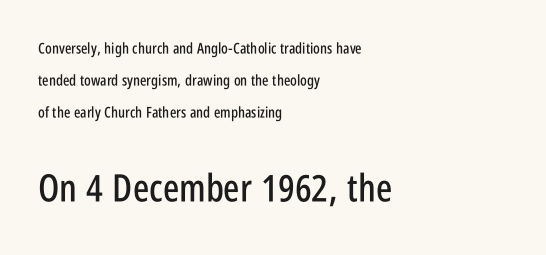
{"serif": "no", "italic": "no", "width": "condensed", "stroke_contrast": "low", "x_height": "large", "monospaced": "no", "underline": "no", "align": "left", "line_spacing": "loose", "line_spacing_ratio": 2.12, "letter_spacing": "normal", "letter_spacing_em": 0.0, "larger_block": "second", "size_ratio": 2.53, "glyph_px": 38}
